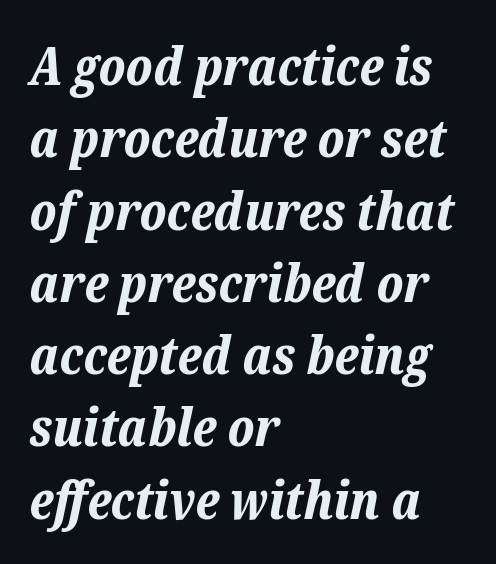
Only glyphs here, with clear space below each row. Students, note that the glyphs here touch the page at normal intervals. Normally led — the rows are evenly, conventionally spaced. These lines are rendered in a variable-pitch font. Line starts are locked; line ends wander. I'd describe the lettering as bold — thick and assertive.
